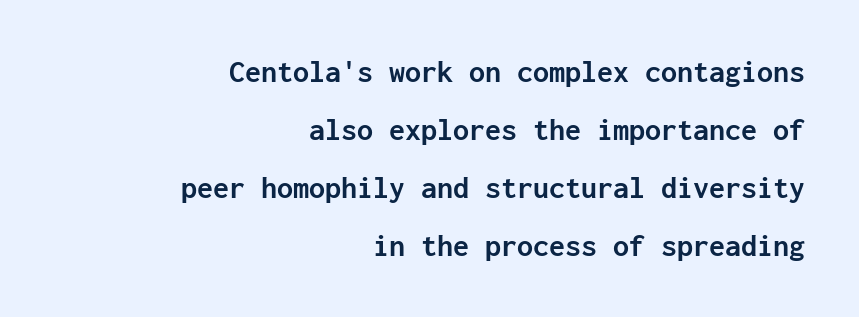
The image shows 32 px semibold sans-serif type, upright, monospaced; set right-aligned, line spacing 1.81x, normal letter spacing, not underlined; low stroke contrast and a medium x-height.
